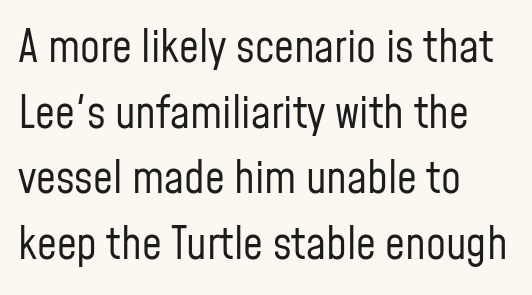
The image shows 44 px regular-weight, condensed sans-serif type, upright; set left-aligned, normal line spacing (1.49x), normal letter spacing, not underlined; low stroke contrast and a medium x-height.
